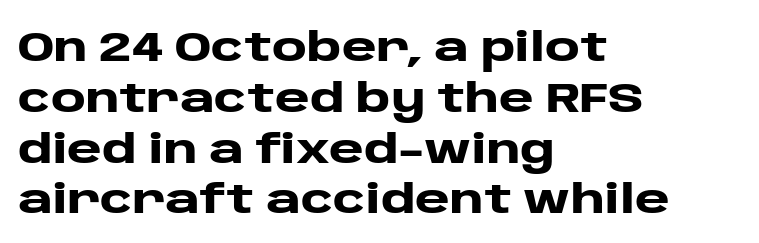
{"serif": "no", "italic": "no", "bold": "yes", "weight": "heavy", "width": "wide", "stroke_contrast": "low", "x_height": "large", "monospaced": "no", "underline": "no", "align": "left", "line_spacing_ratio": 1.21, "letter_spacing": "normal", "letter_spacing_em": 0.0, "glyph_px": 42}
